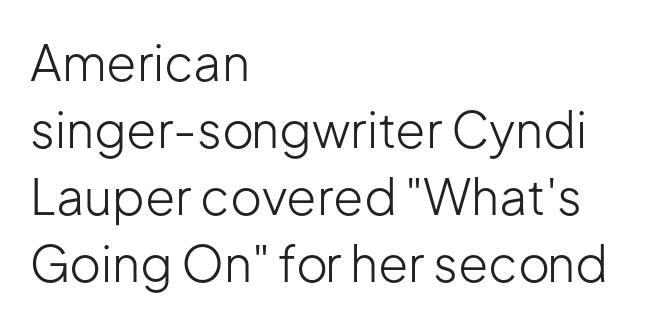
{"serif": "no", "italic": "no", "bold": "no", "weight": "light", "width": "normal", "stroke_contrast": "low", "x_height": "medium", "monospaced": "no", "underline": "no", "align": "left", "line_spacing": "normal", "line_spacing_ratio": 1.37, "letter_spacing": "normal", "letter_spacing_em": 0.0, "glyph_px": 49}
